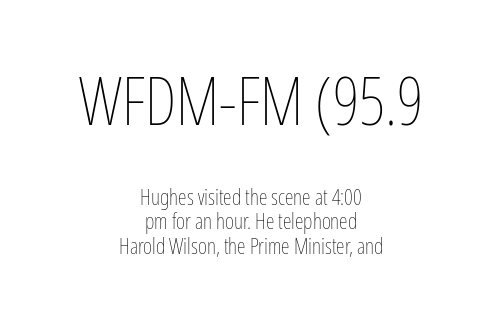
Think of a printed novel: that variable character pitch is what you see here. The composition opens big and finishes small. The letterforms sit shoulder to shoulder at normal distance. Beneath every word, the page is bare. Both edges are ragged and mirror each other, which tells us the setting is centered.
